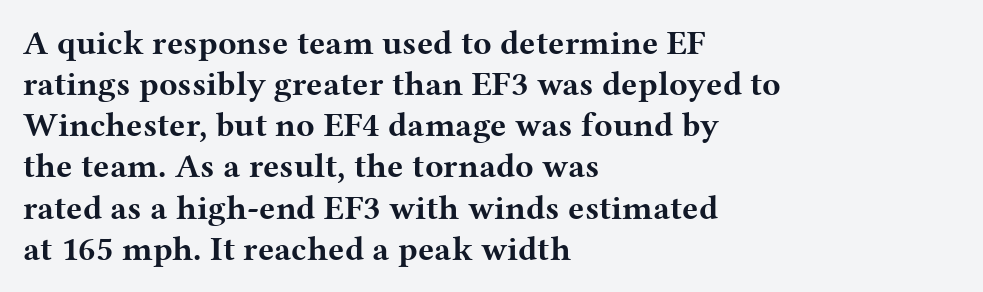
The image shows 34 px bold, wide serif type, upright; set left-aligned, line spacing 1.21x, normal letter spacing, not underlined; medium stroke contrast and a medium x-height.
